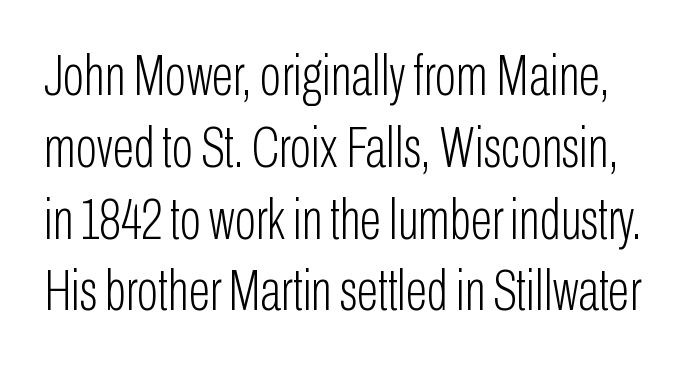
The image shows 57 px light, condensed sans-serif type, upright; set normal line spacing (1.26x), normal letter spacing, not underlined; low stroke contrast and a medium x-height.
